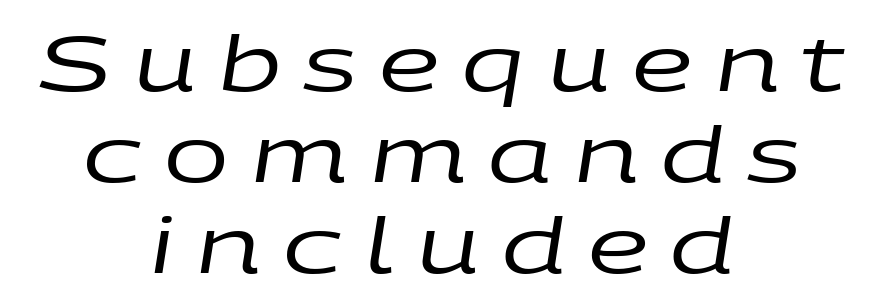
{"italic": "yes", "lean": "right", "slant_degrees": 9, "bold": "no", "weight": "regular", "width": "wide", "stroke_contrast": "low", "x_height": "large", "monospaced": "no", "underline": "no", "align": "center", "line_spacing_ratio": 1.18, "letter_spacing": "wide", "letter_spacing_em": 0.29, "glyph_px": 77}
